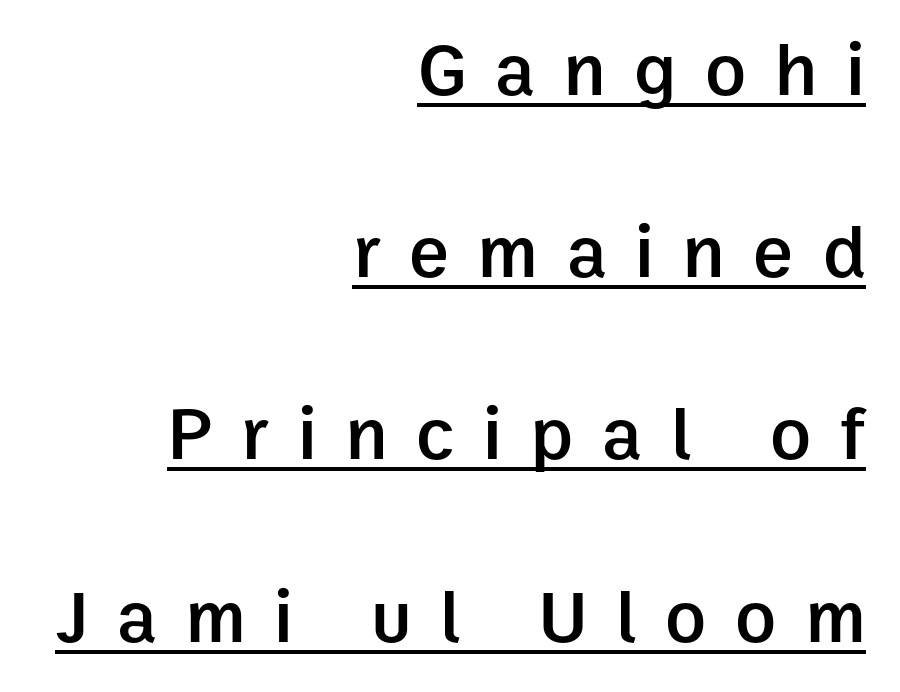
Compared with an ordinary text face, these strokes are moderately heavier — a semibold. Caption: multi-line text, flush right, ragged left. If you drew a line through each stem, it would be perfectly vertical. The lettering is marked with a stroke running underneath it. Grotesque or geometric, the face here clearly has no serifs. You could not count columns in this text — the font is proportionally spaced.
